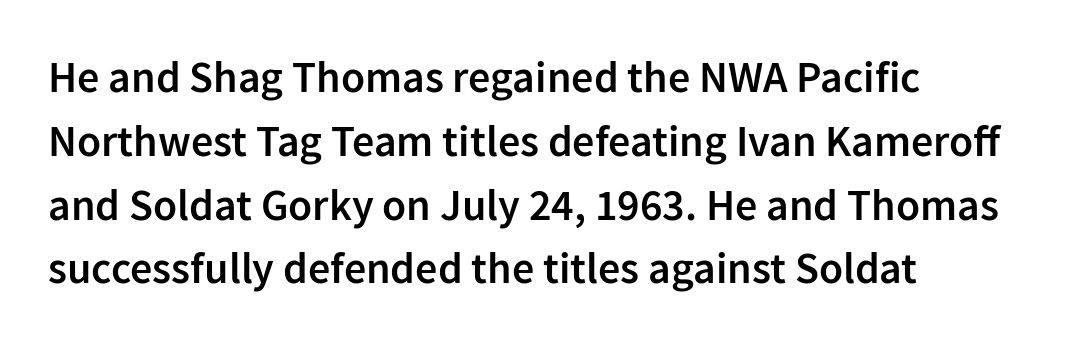
Q: Is the text bold? A: Semi-bold.
Q: Is the text italic (slanted)? A: No, it is upright.
Q: Is the typeface a serif or a sans-serif typeface? A: Sans-serif.
Q: Is the text underlined? A: No.
Q: How is the paragraph aligned? A: Left-aligned.
Q: Is the spacing between letters normal or unusually wide? A: Normal.
Q: Is the spacing between lines tight, normal or loose? A: Normal.
Q: Width (condensed, normal, or wide)? A: Normal.
Q: Stroke contrast? A: Low.
Q: x-height? A: Medium.
Q: Monospaced? A: No.
